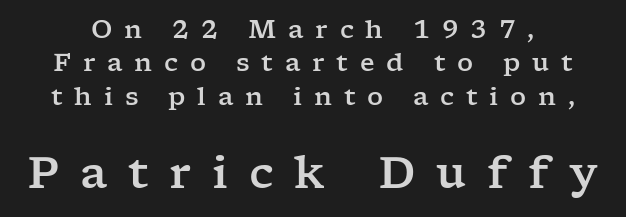
{"serif": "yes", "italic": "no", "width": "wide", "stroke_contrast": "low", "x_height": "medium", "monospaced": "no", "underline": "no", "line_spacing": "normal", "line_spacing_ratio": 1.34, "letter_spacing": "wide", "letter_spacing_em": 0.47, "larger_block": "second", "size_ratio": 1.76, "glyph_px": 44}
